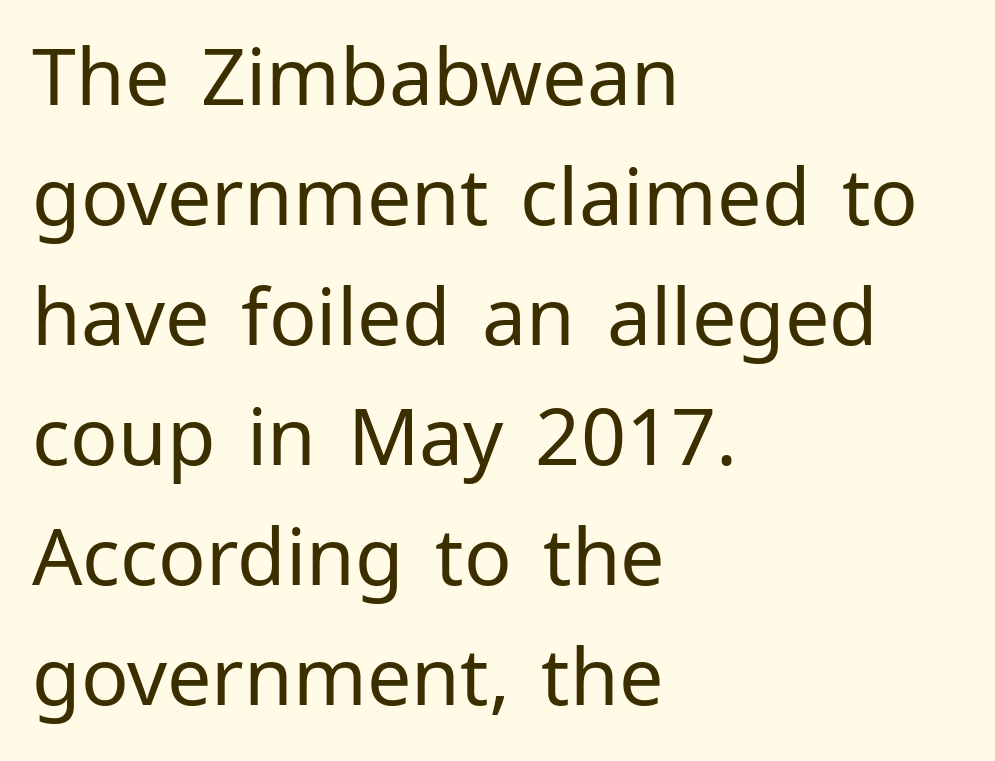
{"serif": "no", "italic": "no", "bold": "no", "weight": "regular", "width": "normal", "stroke_contrast": "low", "x_height": "medium", "monospaced": "no", "underline": "no", "align": "left", "line_spacing": "normal", "line_spacing_ratio": 1.52, "letter_spacing": "normal", "letter_spacing_em": 0.0, "glyph_px": 79}
